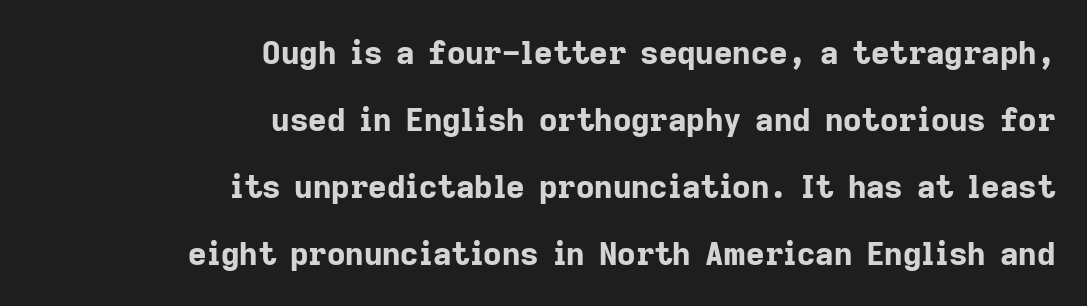
The image shows 32 px bold sans-serif type, upright; set right-aligned, loose line spacing (2.09x), normal letter spacing, not underlined; low stroke contrast and a medium x-height.
